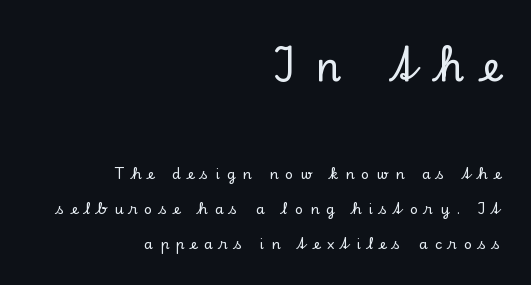
{"italic": "no", "width": "normal", "stroke_contrast": "low", "x_height": "small", "monospaced": "no", "underline": "no", "align": "right", "line_spacing": "loose", "line_spacing_ratio": 2.48, "letter_spacing": "wide", "letter_spacing_em": 0.49, "larger_block": "first", "size_ratio": 2.86, "glyph_px": 40}
